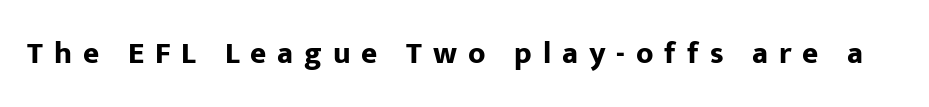
The image shows 31 px bold sans-serif type, upright; set unusually wide letter spacing (+0.35 em), not underlined; low stroke contrast and a medium x-height.
